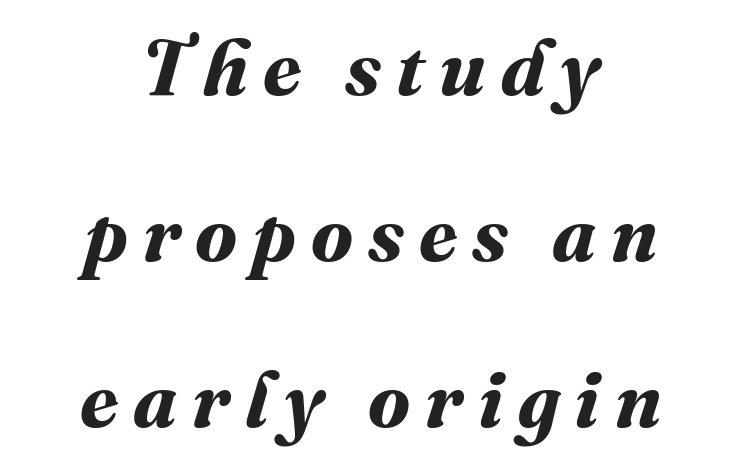
{"bold": "yes", "weight": "bold", "width": "normal", "stroke_contrast": "medium", "x_height": "medium", "monospaced": "no", "underline": "no", "align": "center", "line_spacing": "loose", "line_spacing_ratio": 2.13, "glyph_px": 78}
